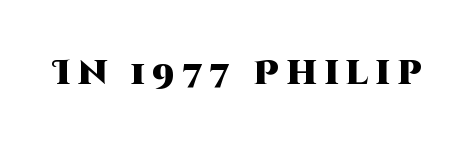
The image shows 34 px heavy sans-serif type, upright; set unusually wide letter spacing (+0.22 em), not underlined; high stroke contrast and a large x-height.
